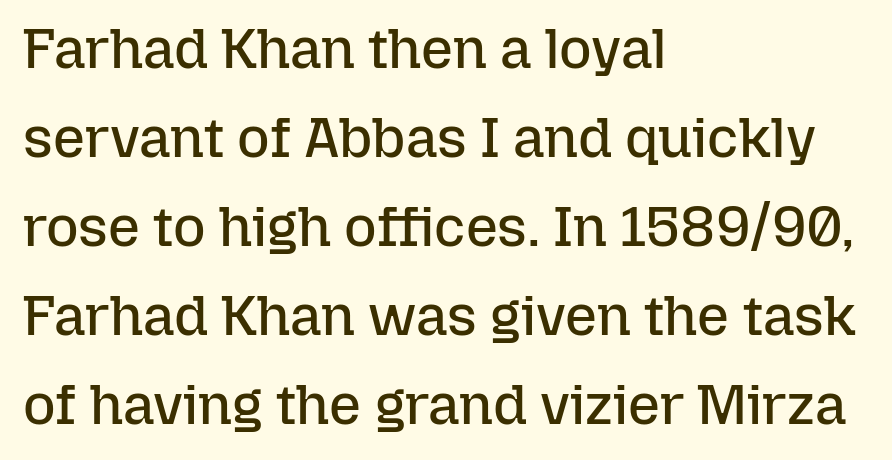
Q: Is the text bold? A: No.
Q: Is the text italic (slanted)? A: No, it is upright.
Q: Is the text underlined? A: No.
Q: How is the paragraph aligned? A: Left-aligned.
Q: Is the spacing between letters normal or unusually wide? A: Normal.
Q: Is the spacing between lines tight, normal or loose? A: Normal.
Q: Width (condensed, normal, or wide)? A: Normal.
Q: Stroke contrast? A: Low.
Q: x-height? A: Medium.
Q: Monospaced? A: No.
